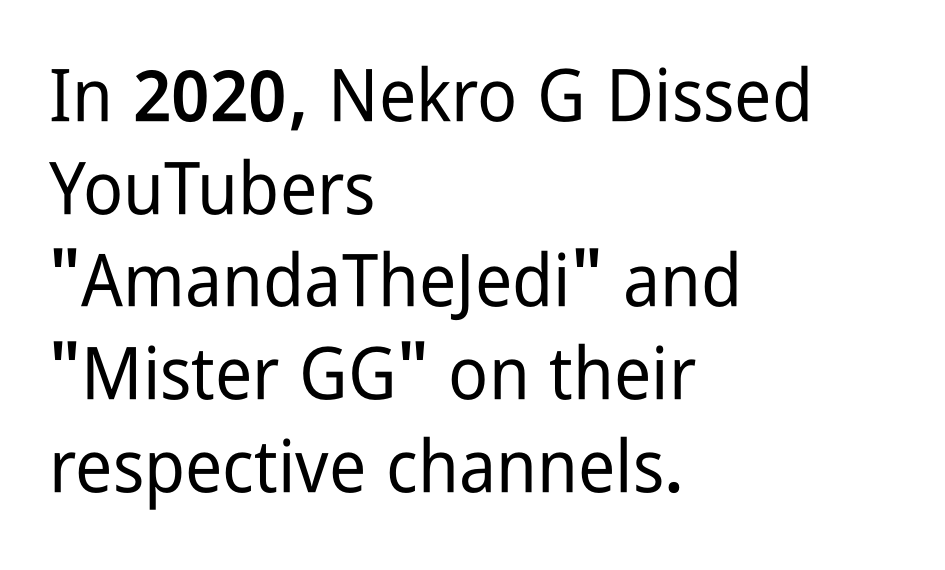
The leading is moderate, giving the passage an even texture. Ordinary non-slanted type is in use. Plain, unruled lines of type. Are there feet on the stems? There aren't — it's a sans. The letters advance in unequal steps, a hallmark of proportional type. Between one letter and the next there's only the usual sliver of space.
